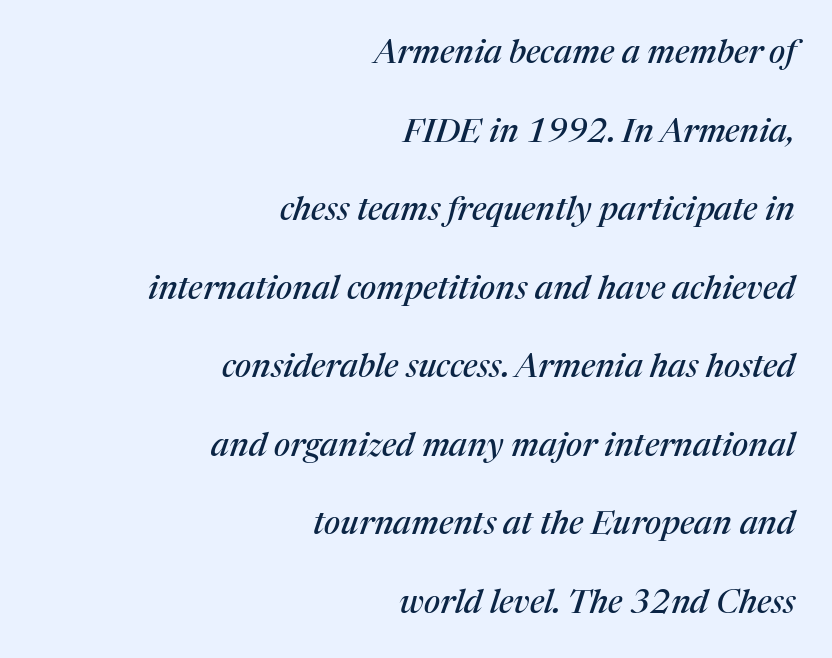
Q: Is the text italic (slanted)? A: Yes, it leans right by about 17 degrees.
Q: Is the typeface a serif or a sans-serif typeface? A: Serif.
Q: Is the text underlined? A: No.
Q: How is the paragraph aligned? A: Right-aligned.
Q: Is the spacing between letters normal or unusually wide? A: Normal.
Q: Is the spacing between lines tight, normal or loose? A: Loose.
Q: Width (condensed, normal, or wide)? A: Normal.
Q: Stroke contrast? A: Medium.
Q: x-height? A: Medium.
Q: Monospaced? A: No.
